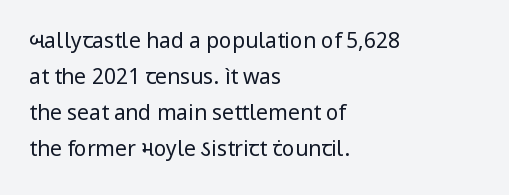
{"italic": "no", "bold": "no", "underline": "no", "align": "left", "line_spacing_ratio": 1.72, "letter_spacing": "normal", "letter_spacing_em": 0.0, "glyph_px": 21}
